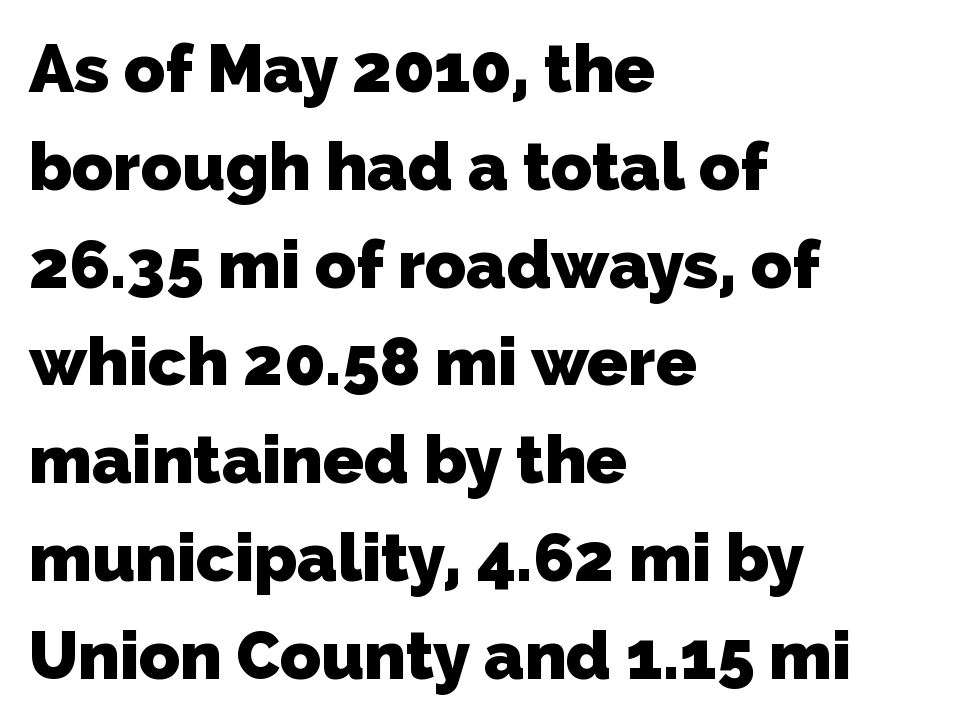
Q: Is the text bold? A: Yes.
Q: Is the typeface a serif or a sans-serif typeface? A: Sans-serif.
Q: Is the text underlined? A: No.
Q: How is the paragraph aligned? A: Left-aligned.
Q: Is the spacing between letters normal or unusually wide? A: Normal.
Q: Is the spacing between lines tight, normal or loose? A: Normal.
Q: Width (condensed, normal, or wide)? A: Normal.
Q: Stroke contrast? A: Low.
Q: x-height? A: Medium.
Q: Monospaced? A: No.
